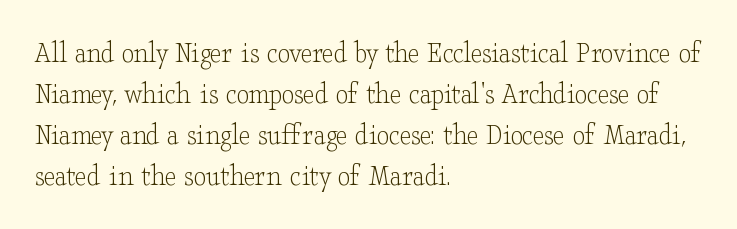
The space directly below the letters is spotless. Regarding leading, the lines here are spaced in the standard way. The passage shown is typeset with a serif family. The horizontal fit of the characters is conventional and even.
